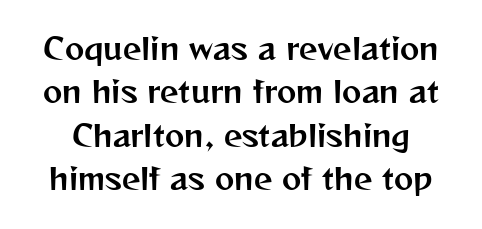
The image shows 29 px sans-serif type, upright; set normal line spacing (1.5x), normal letter spacing, not underlined; medium stroke contrast and a medium x-height.
